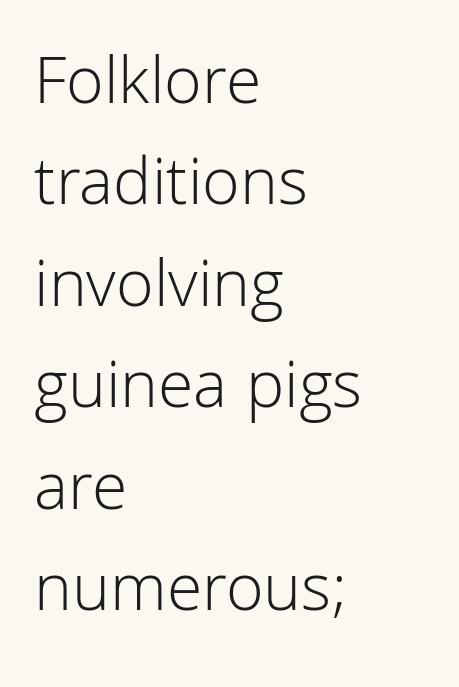
These lines sit exactly where default settings would place them. Plain, unruled lines of type. Between one letter and the next there's only the usual sliver of space. A student would call this left alignment; a typographer would say flush left, rag right. Does the lettering tilt? It doesn't — this is upright. The strokes carry an ordinary text weight at most.
